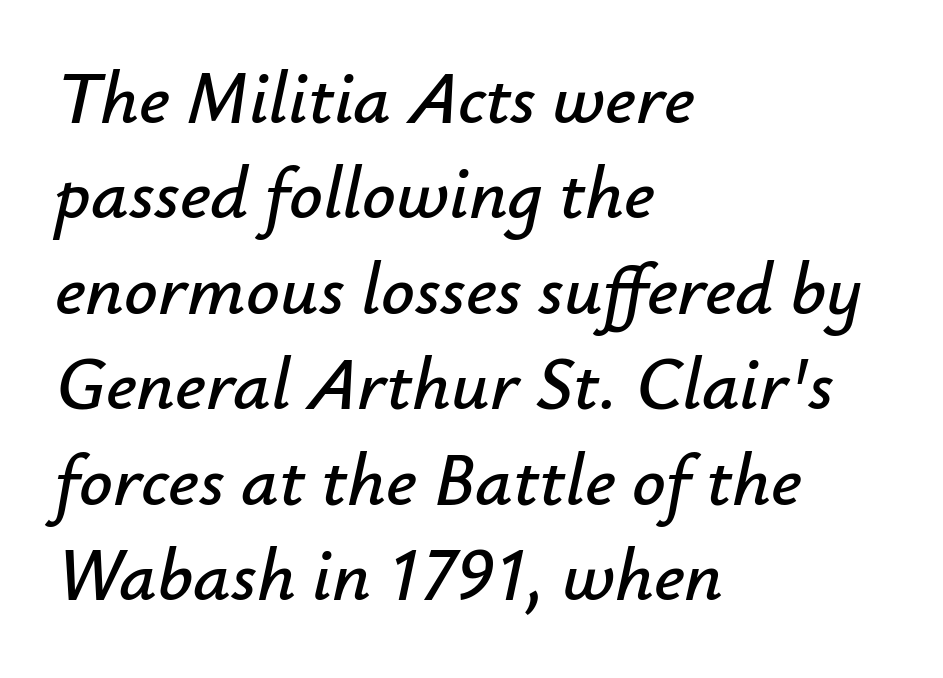
Q: Is the text italic (slanted)? A: Yes, it leans right by about 12 degrees.
Q: Is the text underlined? A: No.
Q: How is the paragraph aligned? A: Left-aligned.
Q: Is the spacing between letters normal or unusually wide? A: Normal.
Q: Is the spacing between lines tight, normal or loose? A: Normal.
Q: Width (condensed, normal, or wide)? A: Normal.
Q: Stroke contrast? A: Low.
Q: x-height? A: Small.
Q: Monospaced? A: No.
